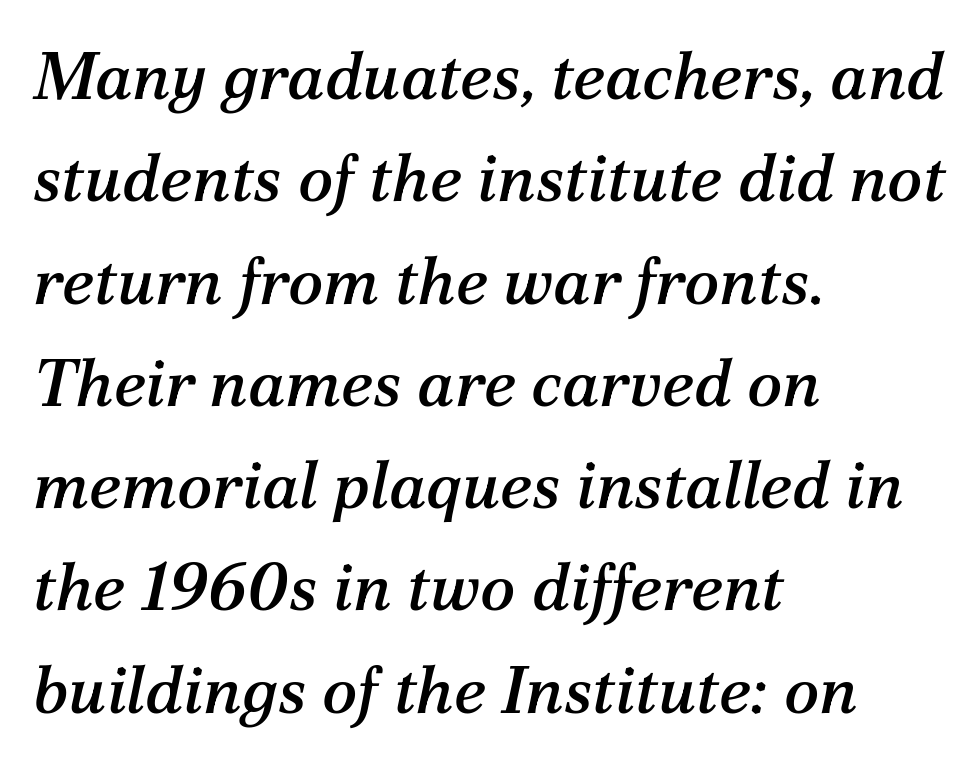
Nobody touched the tracking dial on this one. Line spacing here is normal. This sample uses an oblique cut, with every glyph tilted off the vertical. Think of a printed novel: that variable character pitch is what you see here. Unmarked baselines from the first word to the last. The compositor pushed each line to the left boundary.
